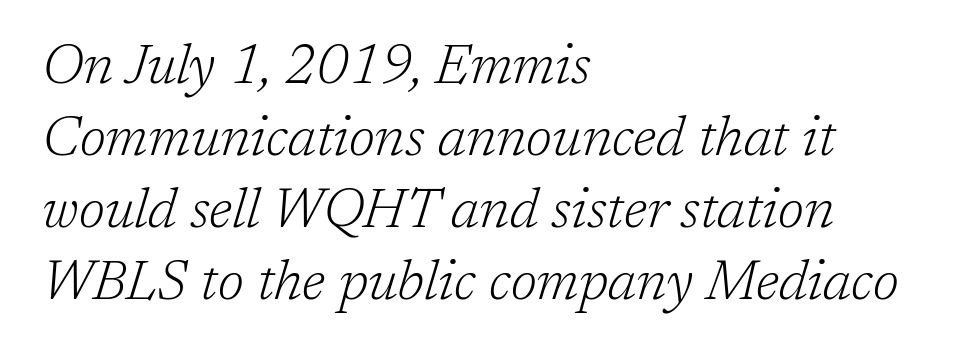
Q: Is the text bold? A: No.
Q: Is the text italic (slanted)? A: Yes, it leans right by about 17 degrees.
Q: Is the typeface a serif or a sans-serif typeface? A: Serif.
Q: Is the text underlined? A: No.
Q: How is the paragraph aligned? A: Left-aligned.
Q: Is the spacing between letters normal or unusually wide? A: Normal.
Q: Is the spacing between lines tight, normal or loose? A: Normal.
Q: Width (condensed, normal, or wide)? A: Normal.
Q: Stroke contrast? A: Low.
Q: x-height? A: Medium.
Q: Monospaced? A: No.
